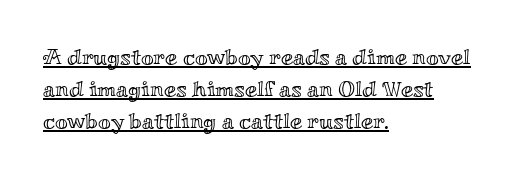
Q: Is the text italic (slanted)? A: No, it is upright.
Q: Is the text underlined? A: Yes.
Q: How is the paragraph aligned? A: Left-aligned.
Q: Is the spacing between letters normal or unusually wide? A: Normal.
Q: Is the spacing between lines tight, normal or loose? A: Normal.
